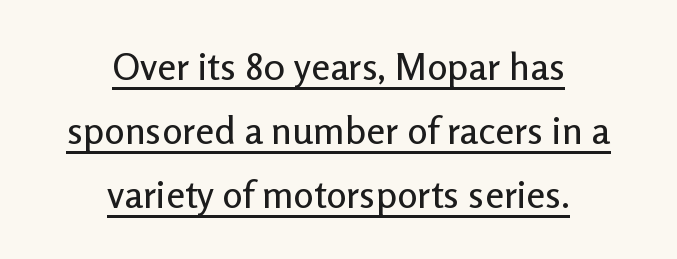
Normally led — the rows are evenly, conventionally spaced. If you folded the block vertically in half, each line would mirror itself in length. Is the letter spacing exaggerated? No — it looks like the ordinary default. Posture: upright roman.
